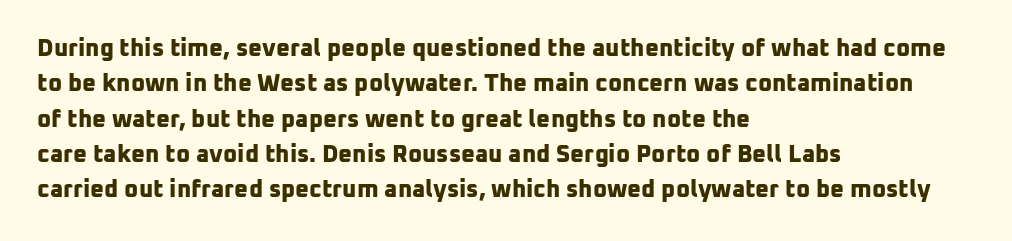
{"bold": "yes", "underline": "no", "align": "left", "line_spacing": "normal", "line_spacing_ratio": 1.47, "letter_spacing": "normal", "letter_spacing_em": 0.0, "glyph_px": 24}
